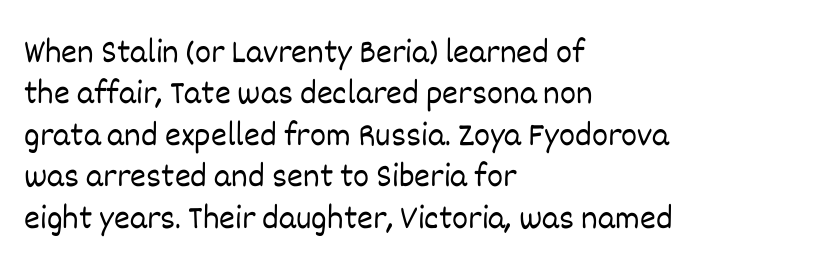
{"italic": "no", "bold": "no", "weight": "light", "width": "normal", "stroke_contrast": "low", "x_height": "large", "monospaced": "no", "underline": "no", "align": "left", "line_spacing_ratio": 1.22, "letter_spacing": "normal", "letter_spacing_em": 0.0, "glyph_px": 34}
